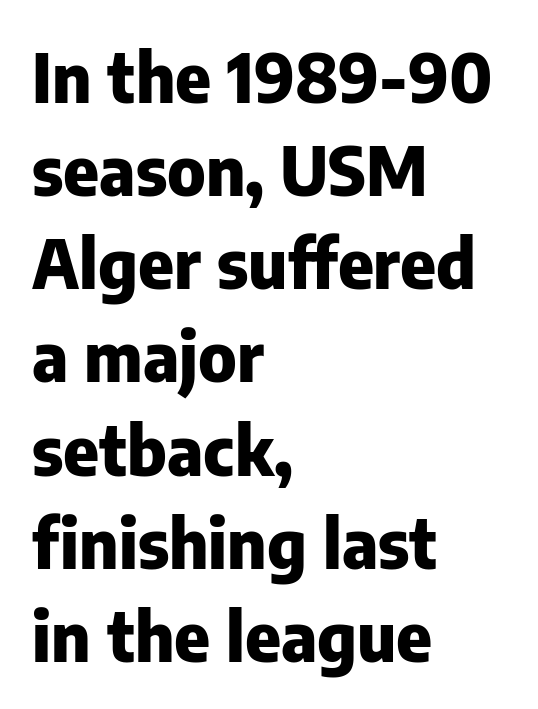
{"serif": "no", "italic": "no", "bold": "yes", "weight": "heavy", "width": "normal", "stroke_contrast": "low", "x_height": "medium", "monospaced": "no", "underline": "no", "align": "left", "line_spacing": "normal", "line_spacing_ratio": 1.37, "letter_spacing": "normal", "letter_spacing_em": 0.0, "glyph_px": 68}
